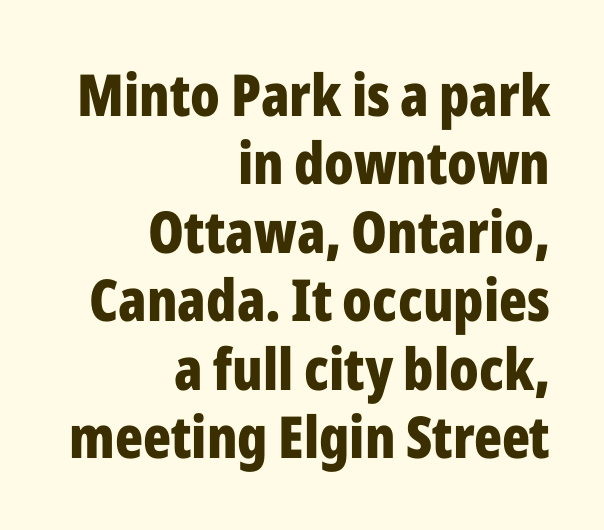
Q: Is the text bold? A: Yes.
Q: Is the text italic (slanted)? A: No, it is upright.
Q: Is the typeface a serif or a sans-serif typeface? A: Sans-serif.
Q: Is the text underlined? A: No.
Q: How is the paragraph aligned? A: Right-aligned.
Q: Is the spacing between letters normal or unusually wide? A: Normal.
Q: Width (condensed, normal, or wide)? A: Condensed.
Q: Stroke contrast? A: Low.
Q: x-height? A: Medium.
Q: Monospaced? A: No.
